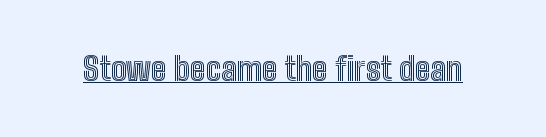
The image shows 33 px condensed type, upright; set normal letter spacing, underlined; a medium x-height.
